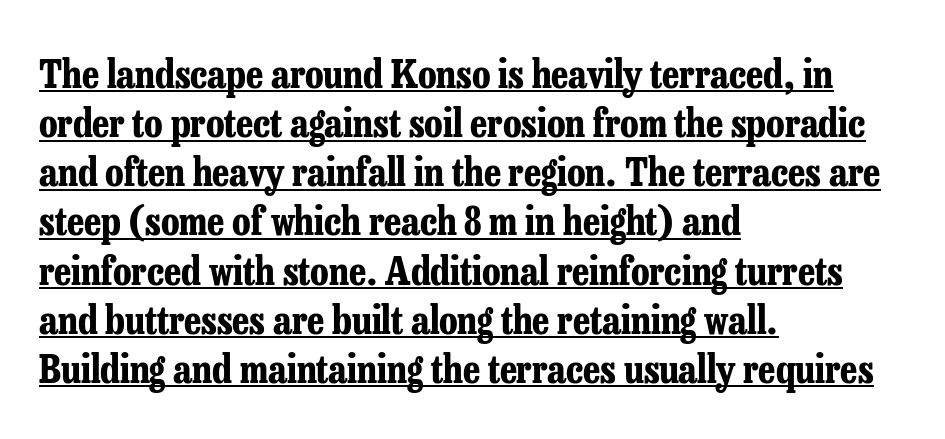
Q: Is the text bold? A: Yes.
Q: Is the text italic (slanted)? A: No, it is upright.
Q: Is the typeface a serif or a sans-serif typeface? A: Serif.
Q: Is the text underlined? A: Yes.
Q: How is the paragraph aligned? A: Left-aligned.
Q: Is the spacing between letters normal or unusually wide? A: Normal.
Q: Is the spacing between lines tight, normal or loose? A: Normal.
Q: Width (condensed, normal, or wide)? A: Condensed.
Q: Stroke contrast? A: Low.
Q: x-height? A: Medium.
Q: Monospaced? A: No.
